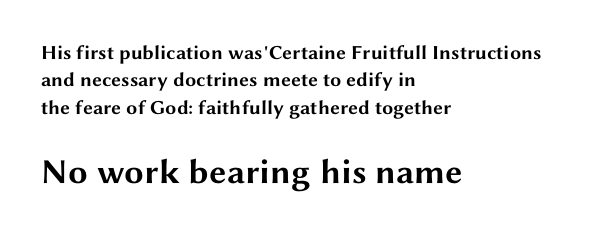
Q: Is the text bold? A: Yes.
Q: Is the text italic (slanted)? A: No, it is upright.
Q: Is the typeface a serif or a sans-serif typeface? A: Sans-serif.
Q: Is the text underlined? A: No.
Q: How is the paragraph aligned? A: Left-aligned.
Q: Is the spacing between letters normal or unusually wide? A: Normal.
Q: Is the spacing between lines tight, normal or loose? A: Normal.
Q: Which block of text is set in a larger size, the first (top) or the second (bottom)? A: The second (bottom) one.
Q: Width (condensed, normal, or wide)? A: Wide.
Q: Stroke contrast? A: Medium.
Q: x-height? A: Medium.
Q: Monospaced? A: No.
